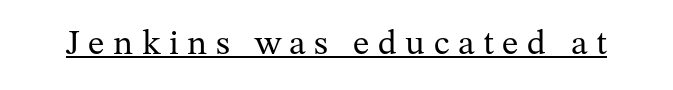
Stroke terminals: seriffed. Counters stay open thanks to moderate or lighter strokes. Each line of the rendering has a horizontal stroke beneath the glyphs. The lettering stays uniformly vertical, giving the passage a roman look. Spacing verdict: proportional, widths tailored to each character.
